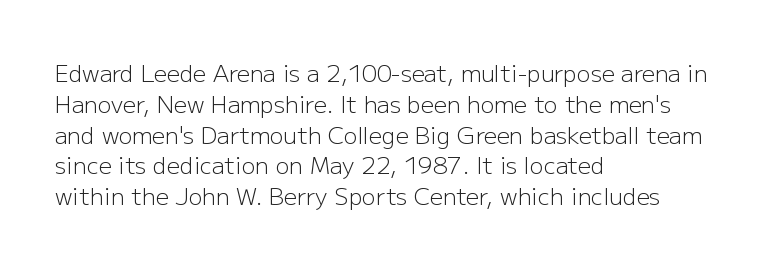
The image shows 23 px text type, upright; set left-aligned, normal line spacing (1.34x), normal letter spacing, not underlined.
